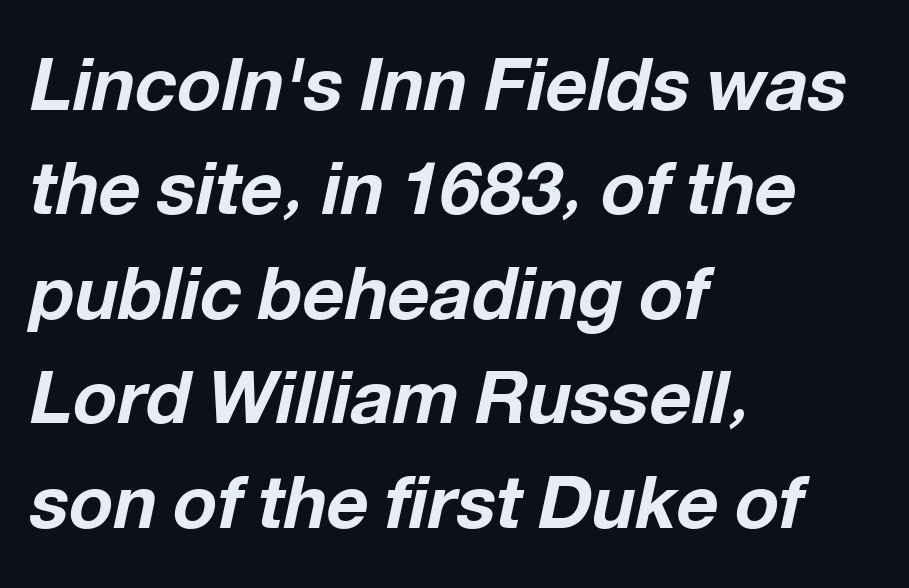
Each row of text sits above clean, open space. When letters slant like this, we call the style italic. The ragged edge is on the right, which tells us the setting is flush left. Each letter keeps its own natural width here, so spacing adapts to shape.
